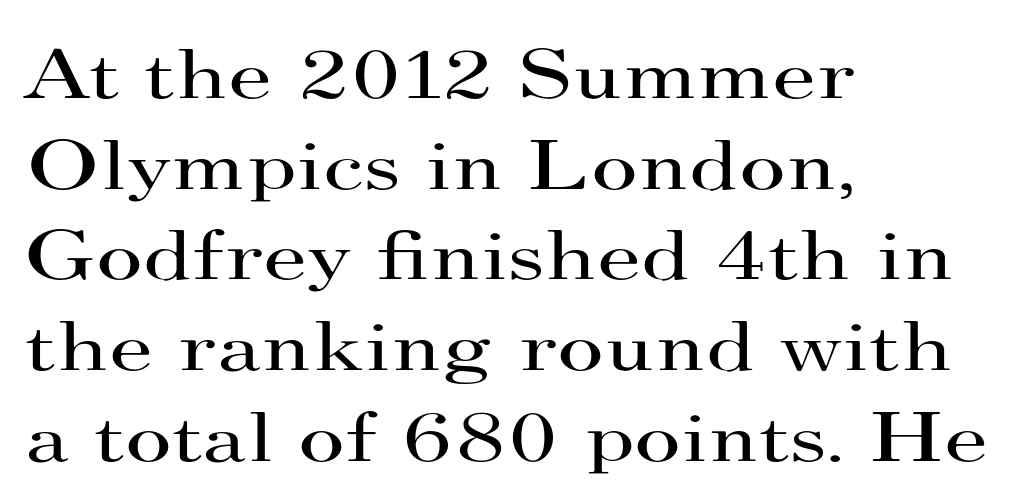
You could not count columns in this text — the font is proportionally spaced. Is the block centered? No — it sits flush against the left margin. Bold? No — there's no thickening of the strokes. How would I describe the line gaps? Plain and ordinary. Posture: vertical.
